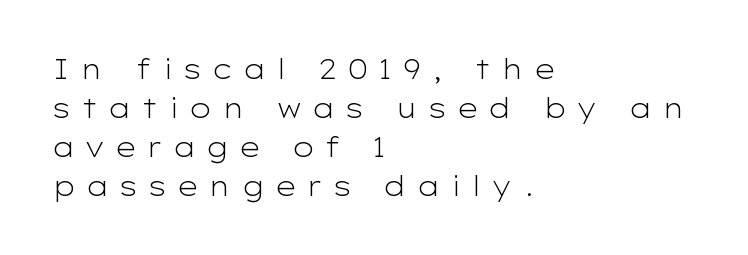
The image shows 27 px text type, upright; set left-aligned, normal line spacing (1.44x), unusually wide letter spacing (+0.37 em), not underlined.
